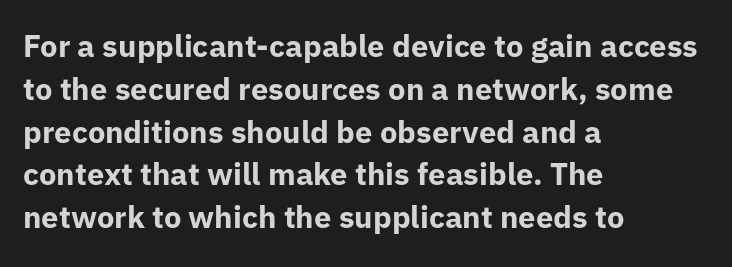
Q: Is the text bold? A: Yes.
Q: Is the text italic (slanted)? A: No, it is upright.
Q: Is the typeface a serif or a sans-serif typeface? A: Sans-serif.
Q: Is the text underlined? A: No.
Q: How is the paragraph aligned? A: Left-aligned.
Q: Is the spacing between letters normal or unusually wide? A: Normal.
Q: Is the spacing between lines tight, normal or loose? A: Normal.
Q: Width (condensed, normal, or wide)? A: Normal.
Q: Stroke contrast? A: Low.
Q: x-height? A: Medium.
Q: Monospaced? A: No.
